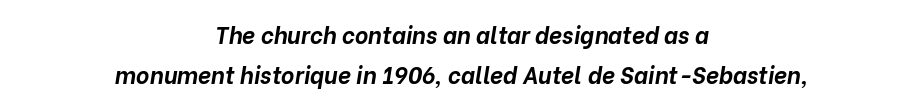
Q: Is the text bold? A: Yes.
Q: Is the text italic (slanted)? A: Yes, it leans right by about 10 degrees.
Q: Is the text underlined? A: No.
Q: How is the paragraph aligned? A: Centered.
Q: Is the spacing between letters normal or unusually wide? A: Normal.
